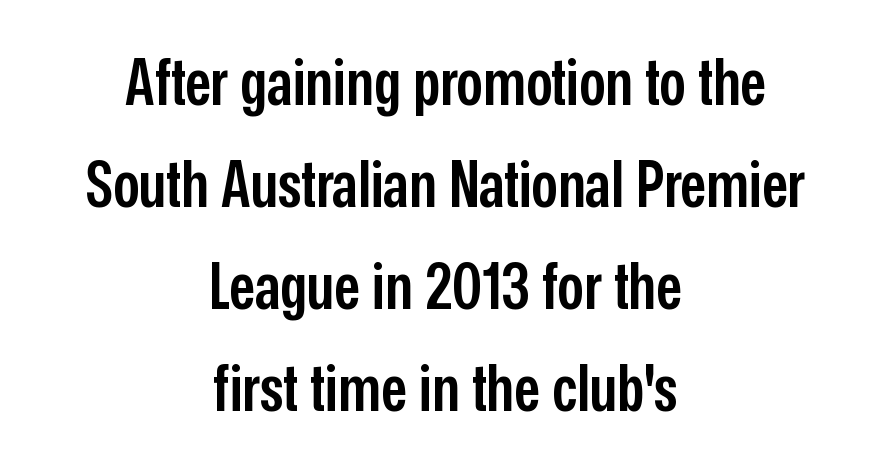
{"serif": "no", "italic": "no", "bold": "semi", "weight": "semibold", "width": "condensed", "stroke_contrast": "low", "x_height": "medium", "monospaced": "no", "underline": "no", "align": "center", "line_spacing": "normal", "line_spacing_ratio": 1.57, "letter_spacing": "normal", "letter_spacing_em": 0.0, "glyph_px": 65}
